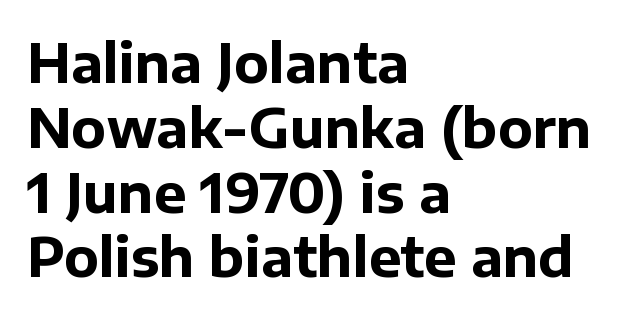
Q: Is the text bold? A: Yes.
Q: Is the text italic (slanted)? A: No, it is upright.
Q: Is the typeface a serif or a sans-serif typeface? A: Sans-serif.
Q: Is the text underlined? A: No.
Q: How is the paragraph aligned? A: Left-aligned.
Q: Is the spacing between letters normal or unusually wide? A: Normal.
Q: Width (condensed, normal, or wide)? A: Normal.
Q: Stroke contrast? A: Low.
Q: x-height? A: Medium.
Q: Monospaced? A: No.
